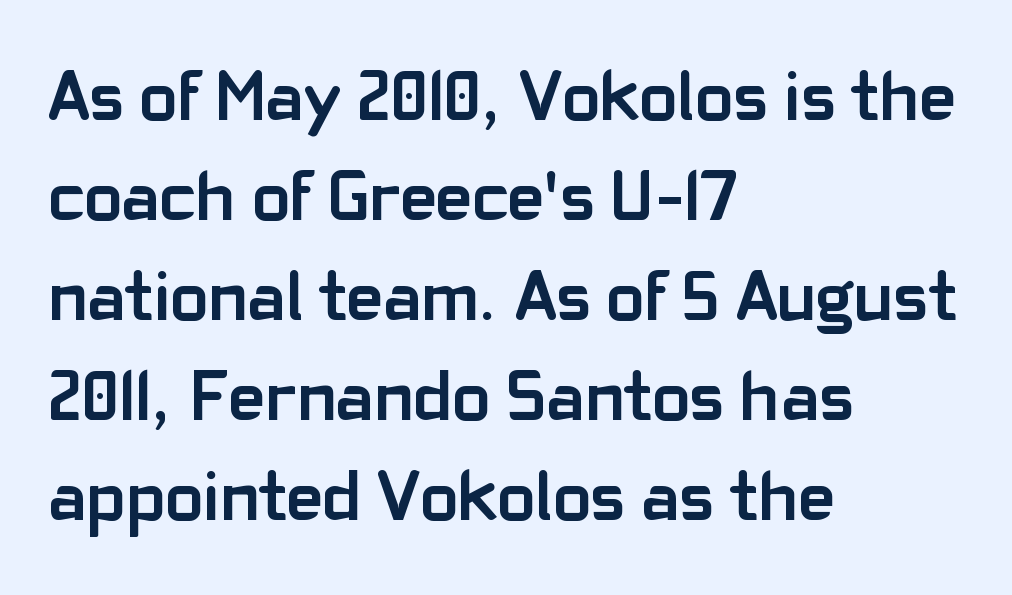
{"serif": "no", "italic": "no", "bold": "yes", "weight": "semibold", "width": "normal", "stroke_contrast": "low", "x_height": "medium", "monospaced": "no", "underline": "no", "align": "left", "line_spacing": "normal", "line_spacing_ratio": 1.41, "letter_spacing": "normal", "letter_spacing_em": 0.0, "glyph_px": 71}
